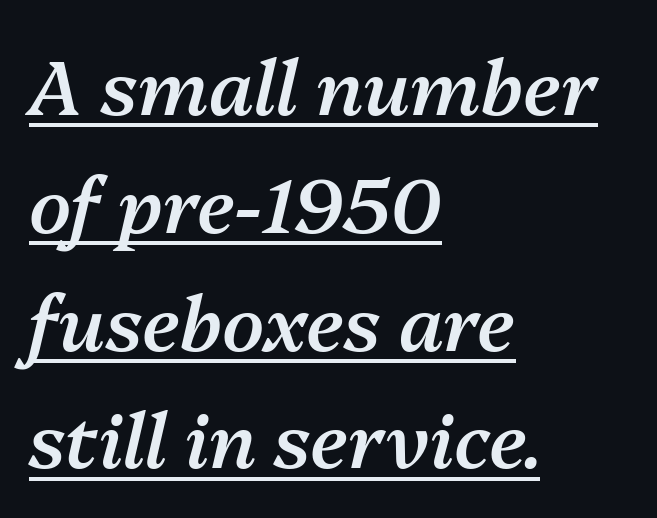
The image shows 76 px semibold type, italic (leaning right); set left-aligned, normal line spacing (1.55x), normal letter spacing, underlined; medium stroke contrast and a medium x-height.
